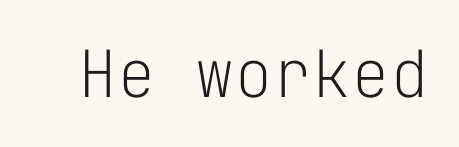
{"serif": "no", "italic": "no", "bold": "no", "weight": "light", "width": "normal", "stroke_contrast": "low", "x_height": "medium", "monospaced": "yes", "underline": "no", "letter_spacing": "normal", "letter_spacing_em": 0.0, "glyph_px": 65}
